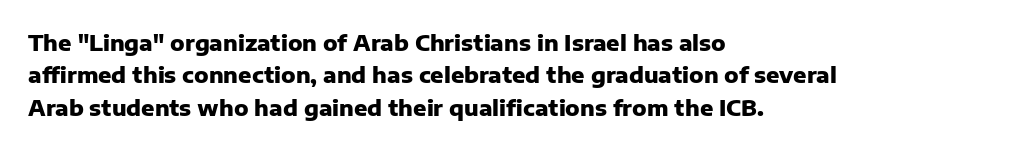
Q: Is the text bold? A: Yes.
Q: Is the text italic (slanted)? A: No, it is upright.
Q: Is the text underlined? A: No.
Q: How is the paragraph aligned? A: Left-aligned.
Q: Is the spacing between letters normal or unusually wide? A: Normal.
Q: Is the spacing between lines tight, normal or loose? A: Normal.
